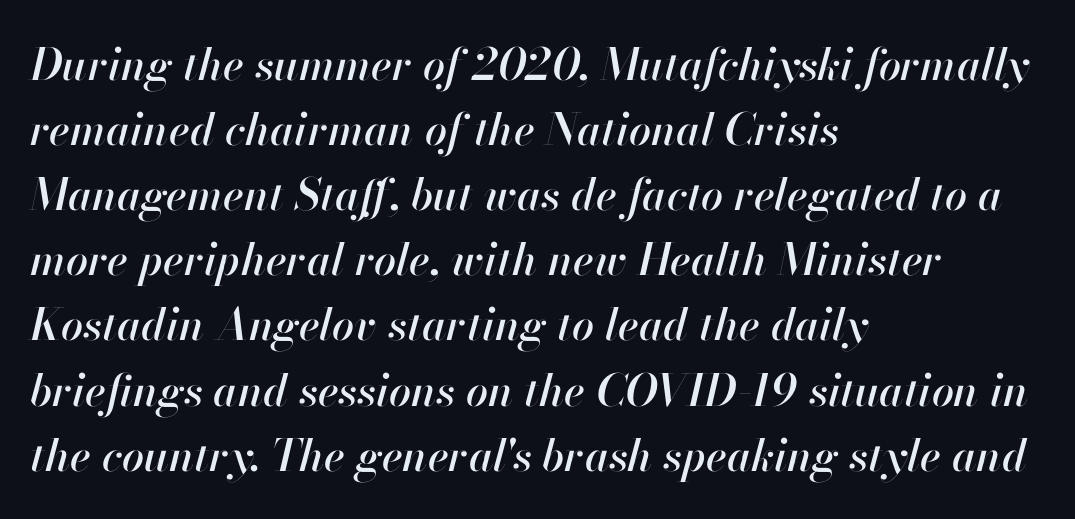
The space beneath each line is pristine and unruled. These lines stack with their left ends in a neat column. It's the slanting kind of type. These lines sit exactly where default settings would place them. The tracking reads as untouched default to a designer's eye.
